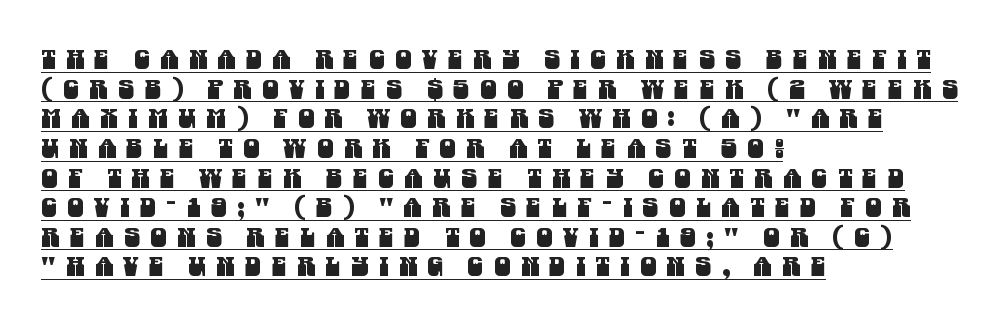
Q: Is the text underlined? A: Yes.
Q: How is the paragraph aligned? A: Left-aligned.
Q: Is the spacing between letters normal or unusually wide? A: Unusually wide.
Q: Is the spacing between lines tight, normal or loose? A: Tight.
